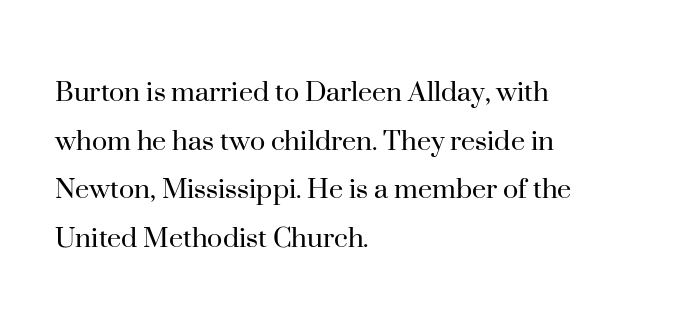
Q: Is the text bold? A: No.
Q: Is the text italic (slanted)? A: No, it is upright.
Q: Is the typeface a serif or a sans-serif typeface? A: Serif.
Q: Is the text underlined? A: No.
Q: How is the paragraph aligned? A: Left-aligned.
Q: Is the spacing between letters normal or unusually wide? A: Normal.
Q: Is the spacing between lines tight, normal or loose? A: Normal.
Q: Width (condensed, normal, or wide)? A: Normal.
Q: Stroke contrast? A: High.
Q: x-height? A: Small.
Q: Monospaced? A: No.
